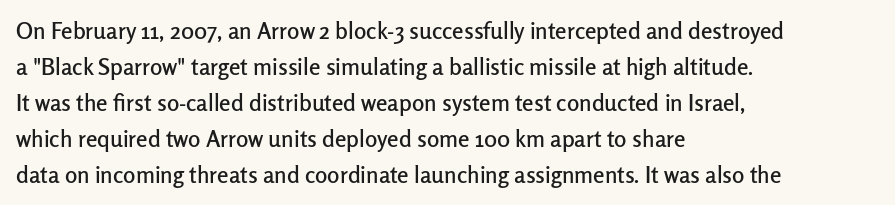
Q: Is the text italic (slanted)? A: No, it is upright.
Q: Is the text underlined? A: No.
Q: How is the paragraph aligned? A: Left-aligned.
Q: Is the spacing between letters normal or unusually wide? A: Normal.
Q: Is the spacing between lines tight, normal or loose? A: Normal.
